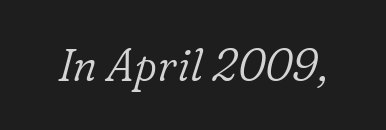
The image shows 44 px light serif type, italic (leaning right); set normal letter spacing, not underlined; low stroke contrast and a medium x-height.
